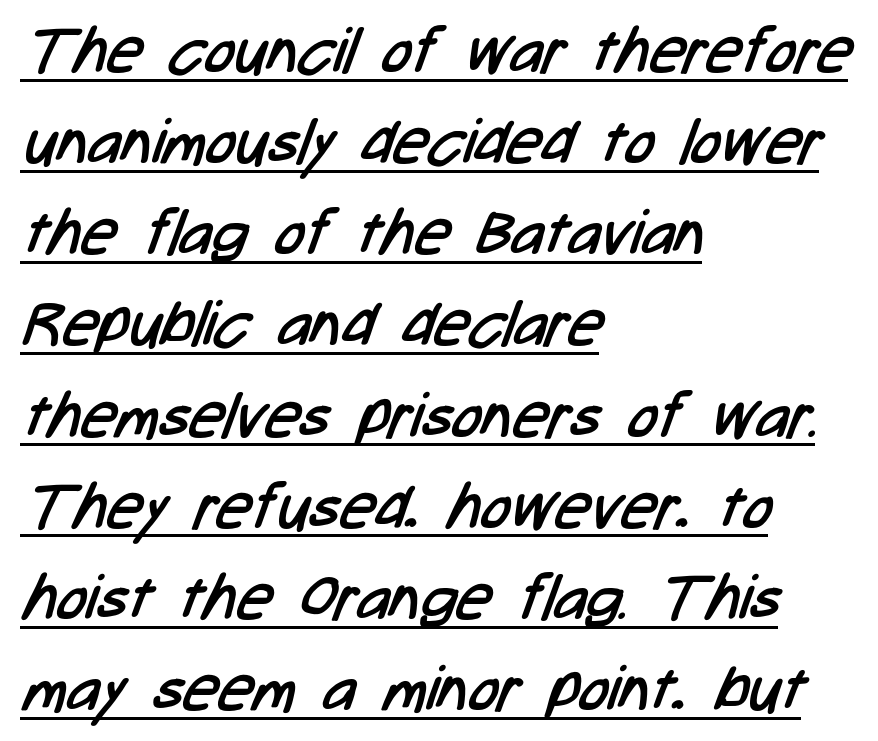
Q: Is the text bold? A: No.
Q: Is the typeface a serif or a sans-serif typeface? A: Sans-serif.
Q: Is the text underlined? A: Yes.
Q: How is the paragraph aligned? A: Left-aligned.
Q: Is the spacing between letters normal or unusually wide? A: Normal.
Q: Is the spacing between lines tight, normal or loose? A: Normal.
Q: Width (condensed, normal, or wide)? A: Condensed.
Q: Stroke contrast? A: Low.
Q: x-height? A: Medium.
Q: Monospaced? A: No.
